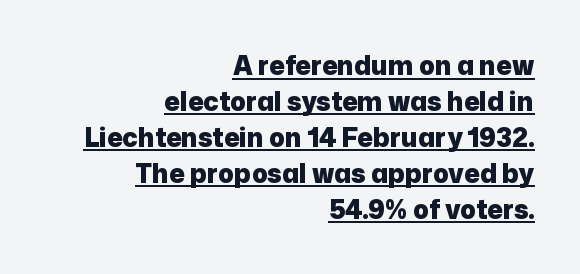
{"italic": "no", "bold": "yes", "underline": "yes", "align": "right", "line_spacing": "normal", "line_spacing_ratio": 1.38, "letter_spacing": "normal", "letter_spacing_em": 0.0, "glyph_px": 26}
